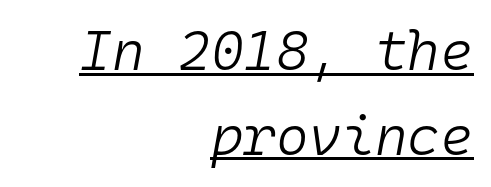
{"italic": "yes", "lean": "right", "slant_degrees": 10, "bold": "no", "weight": "light", "width": "normal", "stroke_contrast": "low", "x_height": "medium", "monospaced": "yes", "underline": "yes", "align": "right", "line_spacing": "normal", "line_spacing_ratio": 1.51, "letter_spacing": "normal", "letter_spacing_em": 0.0, "glyph_px": 56}
